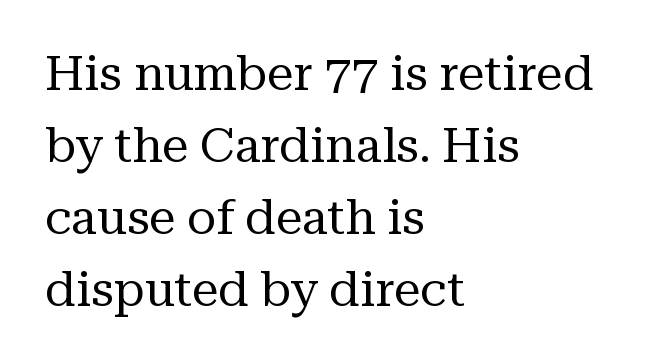
Style check: upright. A typesetter would call this proportional, since set widths differ per character. Words appear dense and cohesive because spacing is normal. Quick note: interline space is typical. Weight class: somewhere from thin through regular.
